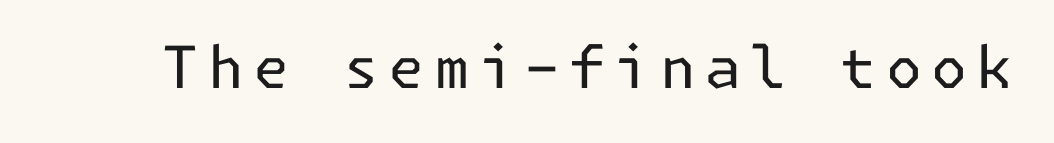
The image shows 58 px regular-weight sans-serif type, upright; set not underlined; low stroke contrast and a medium x-height.
